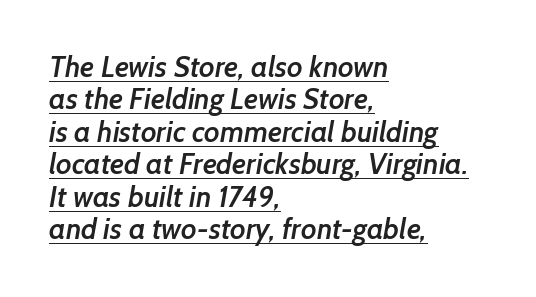
Q: Is the text bold? A: Semi-bold.
Q: Is the typeface a serif or a sans-serif typeface? A: Sans-serif.
Q: Is the text underlined? A: Yes.
Q: How is the paragraph aligned? A: Left-aligned.
Q: Is the spacing between letters normal or unusually wide? A: Normal.
Q: Is the spacing between lines tight, normal or loose? A: Tight.
Q: Width (condensed, normal, or wide)? A: Normal.
Q: Stroke contrast? A: Low.
Q: x-height? A: Medium.
Q: Monospaced? A: No.
